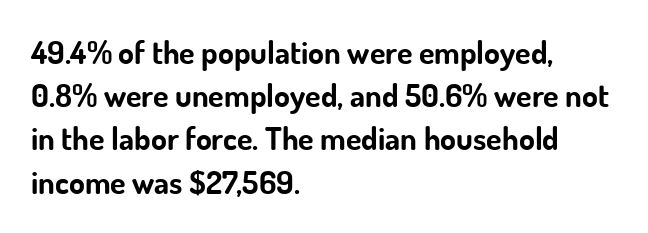
{"serif": "no", "italic": "no", "bold": "yes", "weight": "bold", "width": "normal", "stroke_contrast": "low", "x_height": "small", "monospaced": "no", "underline": "no", "align": "left", "line_spacing": "normal", "line_spacing_ratio": 1.35, "letter_spacing": "normal", "letter_spacing_em": 0.0, "glyph_px": 32}
